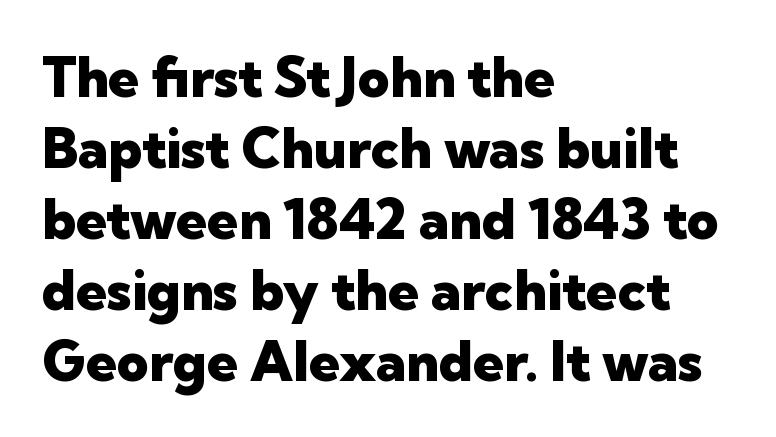
Successive baselines arrive at the customary interval. Heft: maximum for text — a bold. A roman cut, with each character standing at attention. These lines stack with their left ends in a neat column. Looks like regular typesetting: each glyph gets only the width it needs.
